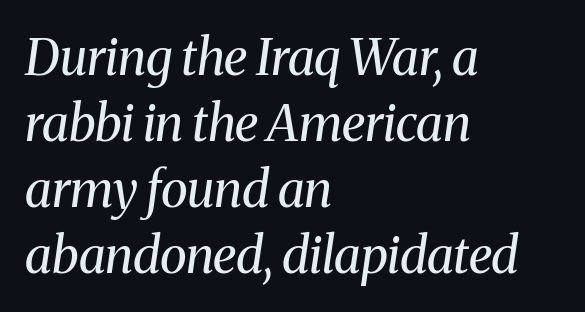
{"serif": "yes", "italic": "yes", "lean": "right", "slant_degrees": 8, "bold": "no", "weight": "regular", "width": "normal", "stroke_contrast": "medium", "x_height": "medium", "monospaced": "no", "underline": "no", "align": "left", "line_spacing": "normal", "line_spacing_ratio": 1.32, "letter_spacing": "normal", "letter_spacing_em": 0.0, "glyph_px": 50}
